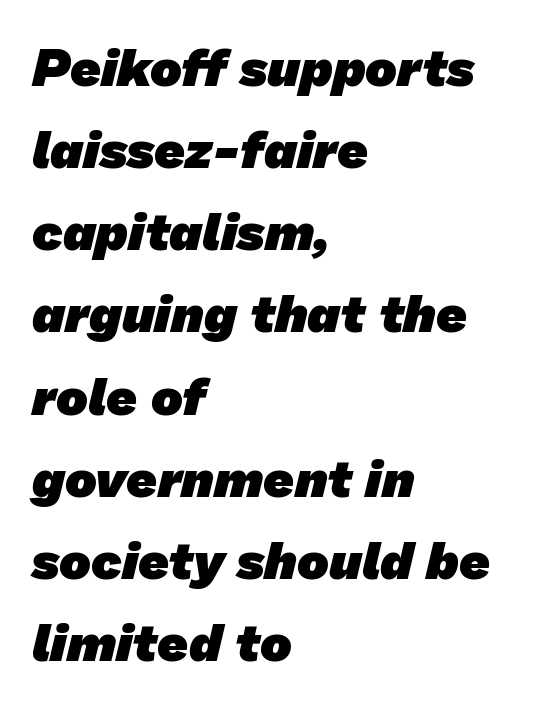
The image shows 53 px heavy sans-serif type; set left-aligned, normal line spacing (1.55x), normal letter spacing, not underlined; low stroke contrast and a medium x-height.
